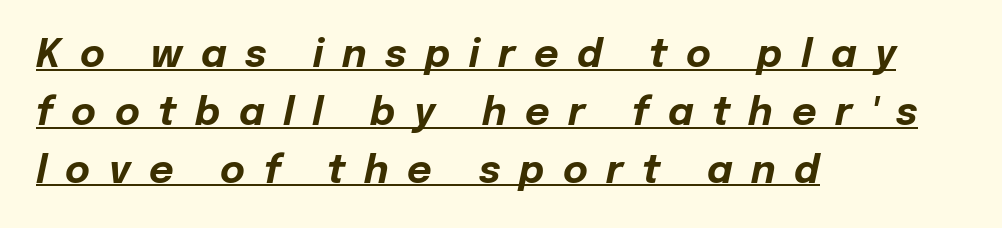
{"italic": "yes", "lean": "right", "slant_degrees": 12, "bold": "yes", "weight": "bold", "width": "normal", "stroke_contrast": "low", "x_height": "medium", "monospaced": "no", "underline": "yes", "align": "left", "line_spacing": "normal", "line_spacing_ratio": 1.52, "letter_spacing": "wide", "letter_spacing_em": 0.49, "glyph_px": 38}
